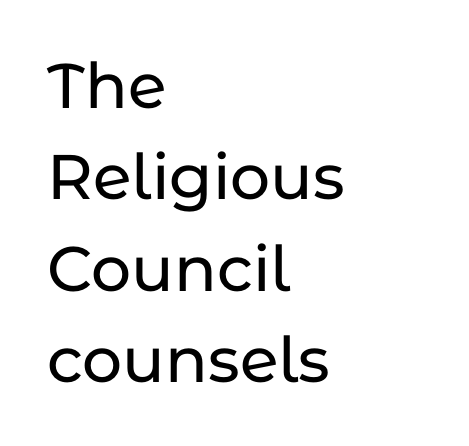
Q: Is the text italic (slanted)? A: No, it is upright.
Q: Is the typeface a serif or a sans-serif typeface? A: Sans-serif.
Q: Is the text underlined? A: No.
Q: How is the paragraph aligned? A: Left-aligned.
Q: Is the spacing between letters normal or unusually wide? A: Normal.
Q: Is the spacing between lines tight, normal or loose? A: Normal.
Q: Width (condensed, normal, or wide)? A: Normal.
Q: Stroke contrast? A: Low.
Q: x-height? A: Medium.
Q: Monospaced? A: No.
